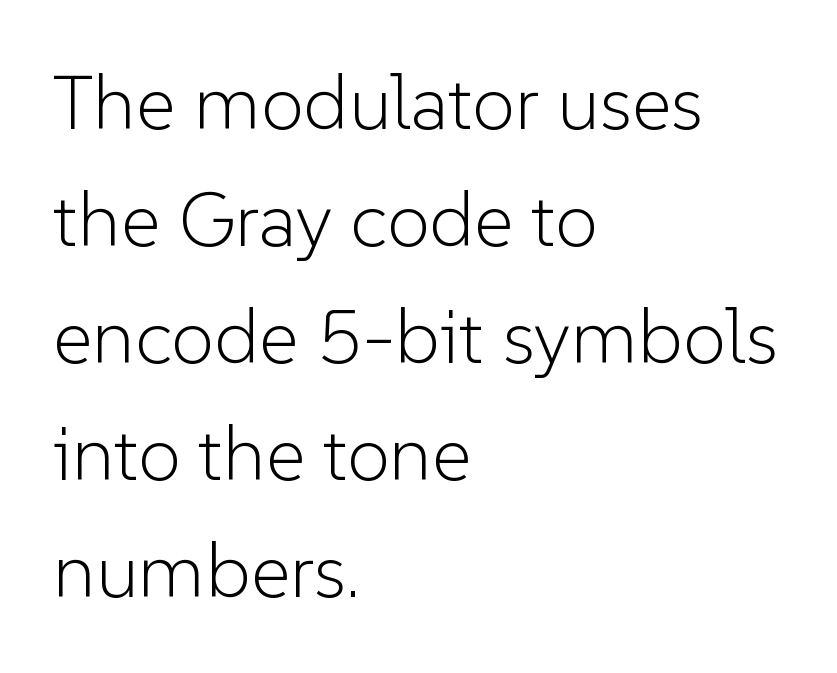
The image shows 77 px light sans-serif type, upright; set left-aligned, normal line spacing (1.52x), normal letter spacing, not underlined; low stroke contrast and a medium x-height.
